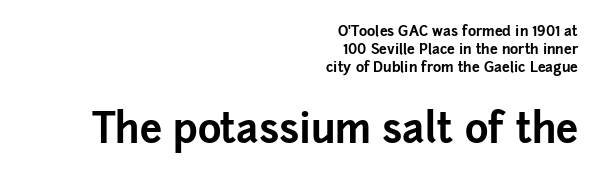
Vertical strokes here are truly vertical. Typographic density is high because the face is bold. This sample keeps an unexceptional amount of space between lines. Reading top to bottom, the characters get bigger at the block break. The rendering shows plain stroke endings on the letterforms — a sans-serif design. The typesetter chose a ragged-left arrangement here.
